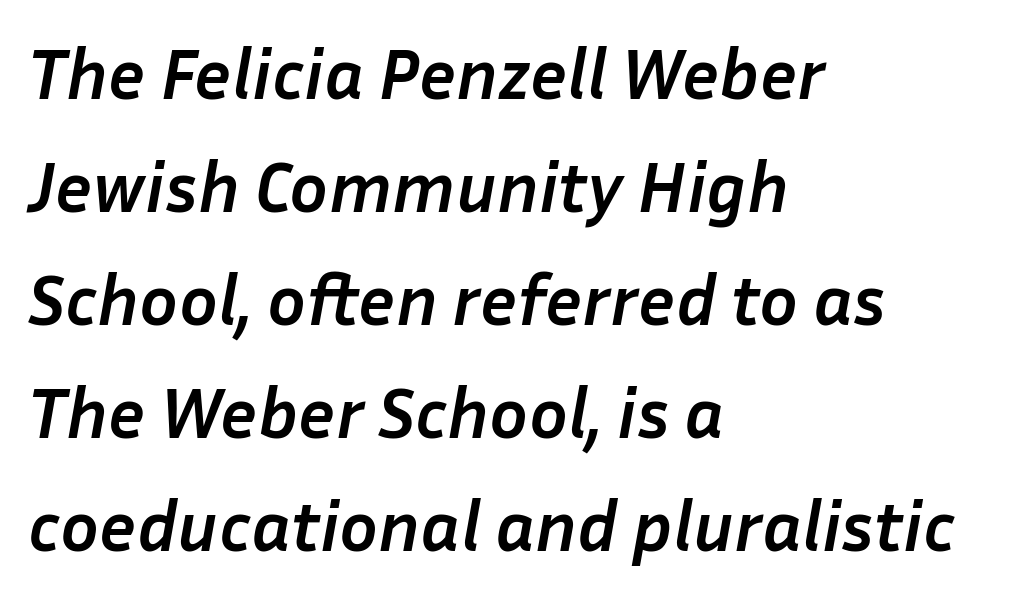
The image shows 72 px semibold type, italic (leaning right); set left-aligned, normal line spacing (1.57x), normal letter spacing, not underlined; low stroke contrast and a medium x-height.
